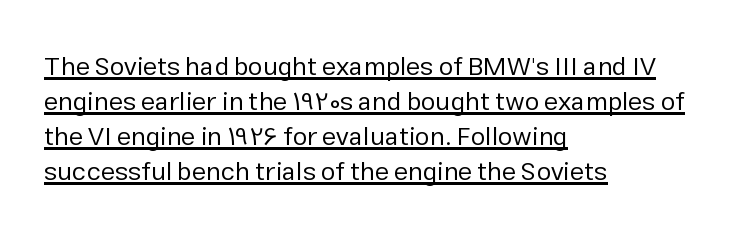
{"italic": "no", "bold": "no", "underline": "yes", "align": "left", "line_spacing": "normal", "line_spacing_ratio": 1.34, "letter_spacing": "normal", "letter_spacing_em": 0.0, "glyph_px": 26}
